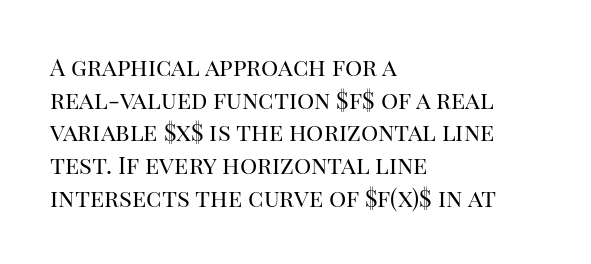
The image shows 24 px text type, upright; set left-aligned, normal line spacing (1.36x), normal letter spacing, not underlined.
